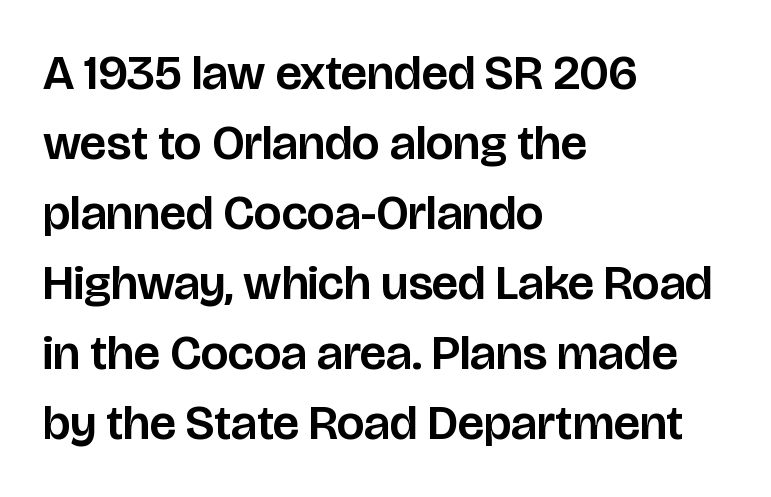
{"serif": "no", "italic": "no", "width": "normal", "stroke_contrast": "low", "x_height": "large", "monospaced": "no", "underline": "no", "align": "left", "line_spacing": "normal", "line_spacing_ratio": 1.43, "letter_spacing": "normal", "letter_spacing_em": 0.0, "glyph_px": 49}
